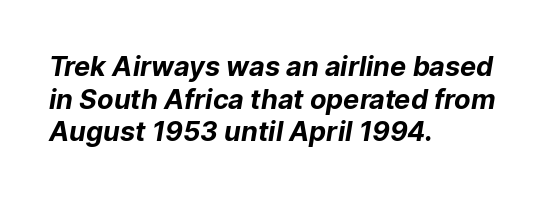
A classic flush-left, rag-right setting is used for this passage. Lines of text with bare space underneath. The horizontal fit of the characters is conventional and even. Strong, thick strokes mark this as bold type.
